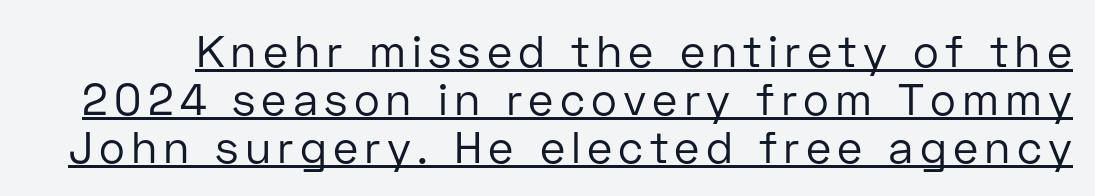
The typography opts for an upright posture over an oblique one. These glyphs show unthickened strokes, regular width or finer. Baseline-to-baseline distance is barely more than the letter height. The specimen includes a rule beneath the text block's lines.
